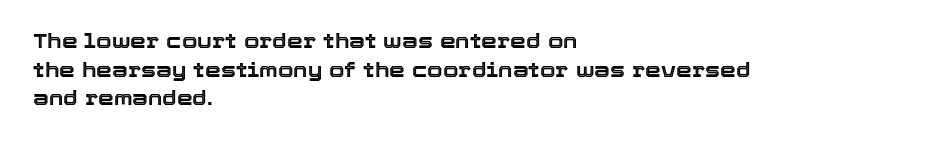
{"italic": "no", "underline": "no", "align": "left", "line_spacing": "normal", "line_spacing_ratio": 1.43, "letter_spacing": "normal", "letter_spacing_em": 0.0, "glyph_px": 20}
